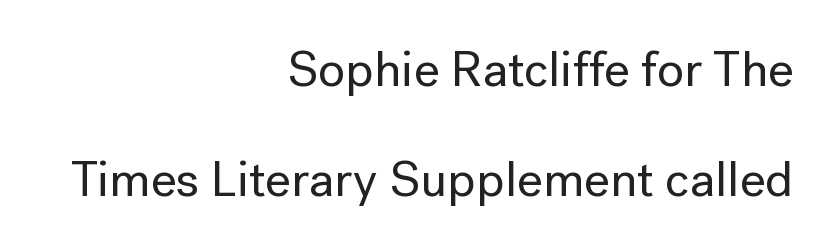
The image shows 50 px sans-serif type, upright; set right-aligned, loose line spacing (2.2x), normal letter spacing, not underlined; low stroke contrast and a medium x-height.
